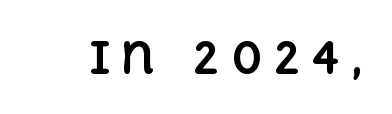
The image shows 43 px bold type, upright; set unusually wide letter spacing (+0.27 em), not underlined; a large x-height.
